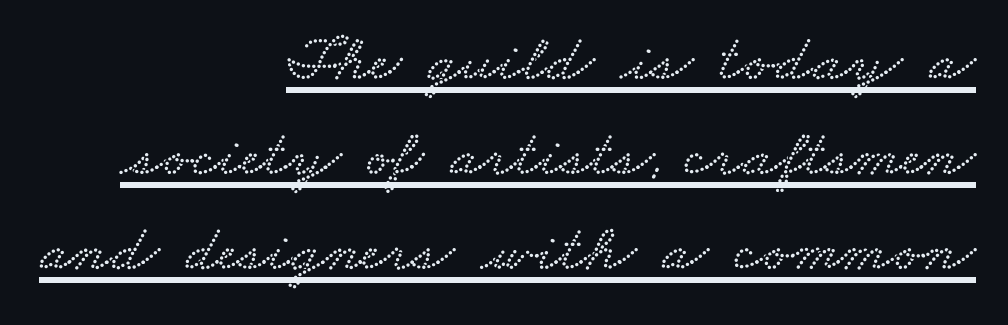
The image shows 67 px wide type; set right-aligned, normal line spacing (1.42x), normal letter spacing, underlined; low stroke contrast and a small x-height.
